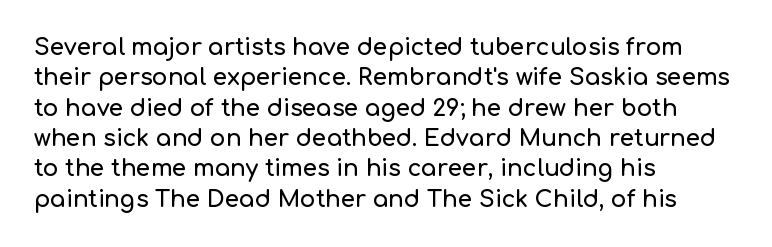
{"italic": "no", "underline": "no", "align": "left", "line_spacing": "normal", "line_spacing_ratio": 1.32, "letter_spacing": "normal", "letter_spacing_em": 0.0, "glyph_px": 23}
